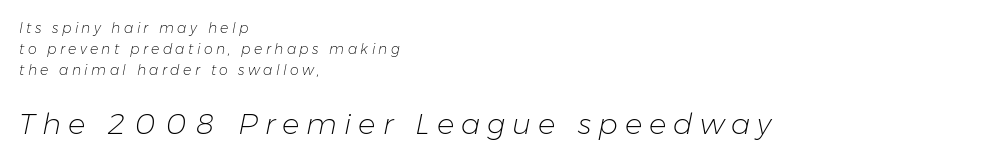
Q: Is the text bold? A: No.
Q: Is the text italic (slanted)? A: Yes, it leans right by about 11 degrees.
Q: Is the text underlined? A: No.
Q: How is the paragraph aligned? A: Left-aligned.
Q: Is the spacing between letters normal or unusually wide? A: Unusually wide.
Q: Is the spacing between lines tight, normal or loose? A: Normal.
Q: Which block of text is set in a larger size, the first (top) or the second (bottom)? A: The second (bottom) one.
Q: Width (condensed, normal, or wide)? A: Normal.
Q: Stroke contrast? A: Low.
Q: x-height? A: Medium.
Q: Monospaced? A: No.
